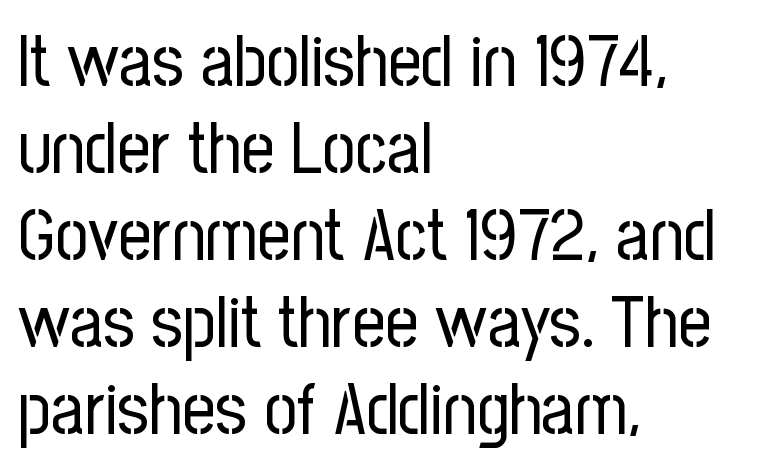
{"serif": "no", "italic": "no", "bold": "no", "weight": "regular", "width": "condensed", "stroke_contrast": "low", "x_height": "medium", "monospaced": "no", "underline": "no", "align": "left", "line_spacing_ratio": 1.21, "letter_spacing": "normal", "letter_spacing_em": 0.0, "glyph_px": 72}
